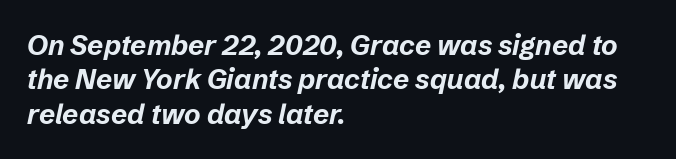
Q: Is the text bold? A: Yes.
Q: Is the text italic (slanted)? A: Yes, it leans right by about 12 degrees.
Q: Is the text underlined? A: No.
Q: How is the paragraph aligned? A: Left-aligned.
Q: Is the spacing between letters normal or unusually wide? A: Normal.
Q: Width (condensed, normal, or wide)? A: Normal.
Q: Stroke contrast? A: Low.
Q: x-height? A: Medium.
Q: Monospaced? A: No.
